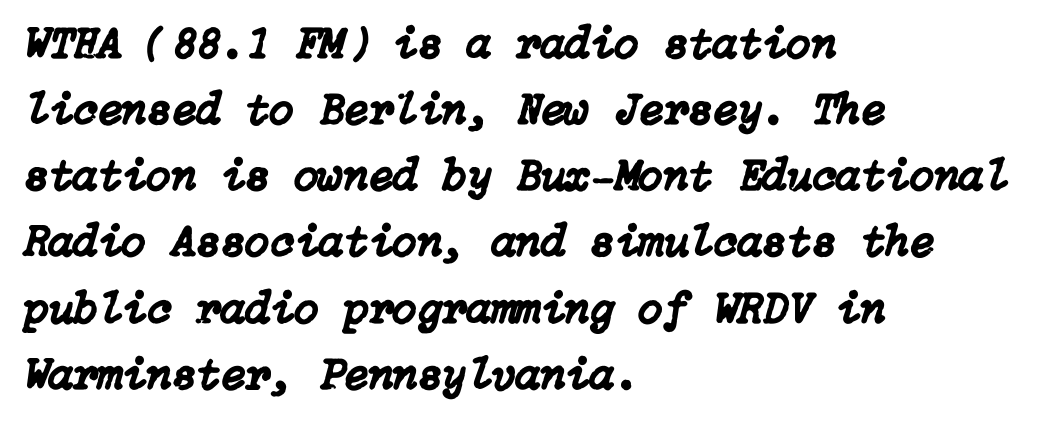
{"italic": "yes", "lean": "right", "slant_degrees": 15, "width": "normal", "stroke_contrast": "low", "x_height": "medium", "underline": "no", "align": "left", "line_spacing": "normal", "line_spacing_ratio": 1.47, "letter_spacing": "normal", "letter_spacing_em": 0.0, "glyph_px": 45}
